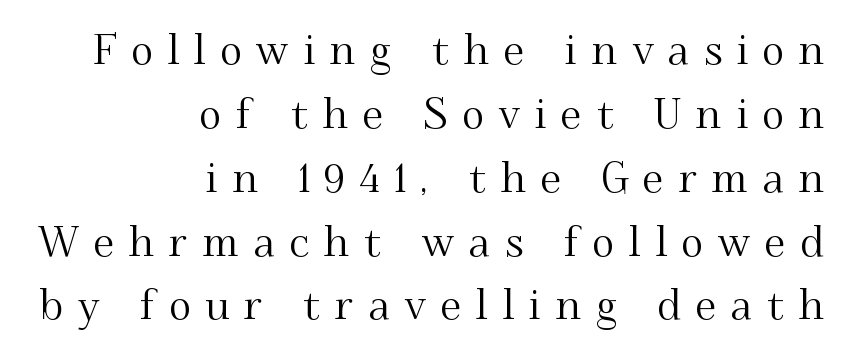
Q: Is the text italic (slanted)? A: No, it is upright.
Q: Is the typeface a serif or a sans-serif typeface? A: Serif.
Q: Is the text underlined? A: No.
Q: How is the paragraph aligned? A: Right-aligned.
Q: Is the spacing between letters normal or unusually wide? A: Unusually wide.
Q: Is the spacing between lines tight, normal or loose? A: Normal.
Q: Width (condensed, normal, or wide)? A: Normal.
Q: Stroke contrast? A: Medium.
Q: x-height? A: Small.
Q: Monospaced? A: No.
